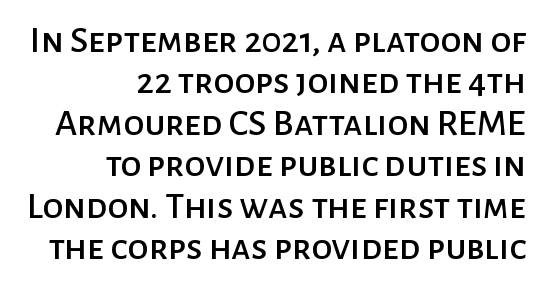
{"serif": "no", "italic": "no", "width": "normal", "stroke_contrast": "low", "x_height": "medium", "monospaced": "no", "underline": "no", "align": "right", "line_spacing": "tight", "line_spacing_ratio": 1.09, "letter_spacing": "normal", "letter_spacing_em": 0.0, "glyph_px": 38}
